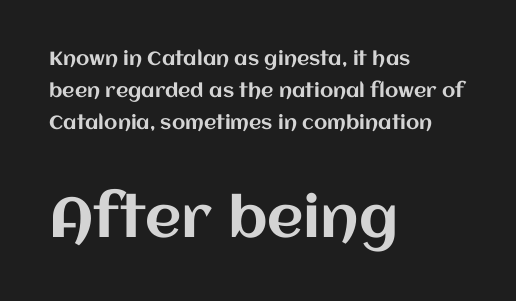
Posture: vertical. A bare baseline throughout the passage. Observe the ordinary spacing: letters are neighbours, not strangers. Varying glyph widths throughout — classic text-font behaviour. Which margin do the lines hug? The left one — the right edge is uneven. Honestly, the row spacing looks completely unremarkable.
